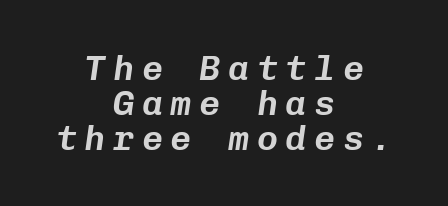
{"italic": "yes", "lean": "right", "slant_degrees": 8, "width": "normal", "stroke_contrast": "low", "x_height": "medium", "monospaced": "yes", "underline": "no", "align": "center", "line_spacing": "tight", "line_spacing_ratio": 1.0, "letter_spacing": "wide", "letter_spacing_em": 0.22, "glyph_px": 35}
